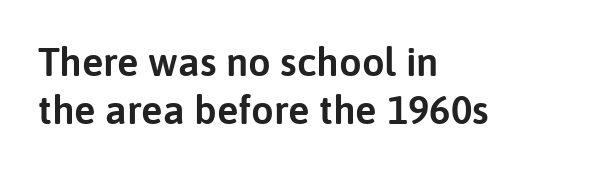
Q: Is the text italic (slanted)? A: No, it is upright.
Q: Is the typeface a serif or a sans-serif typeface? A: Sans-serif.
Q: Is the text underlined? A: No.
Q: How is the paragraph aligned? A: Left-aligned.
Q: Is the spacing between letters normal or unusually wide? A: Normal.
Q: Width (condensed, normal, or wide)? A: Normal.
Q: Stroke contrast? A: Low.
Q: x-height? A: Medium.
Q: Monospaced? A: No.
